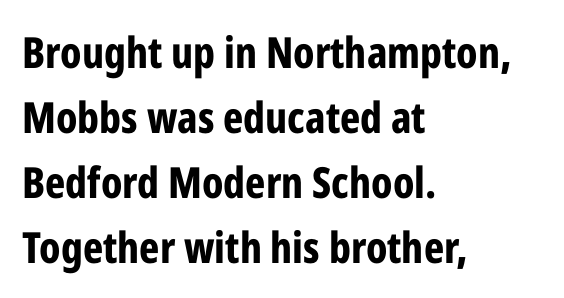
The image shows 43 px bold, condensed sans-serif type, upright; set left-aligned, normal line spacing (1.51x), normal letter spacing, not underlined; low stroke contrast and a medium x-height.
